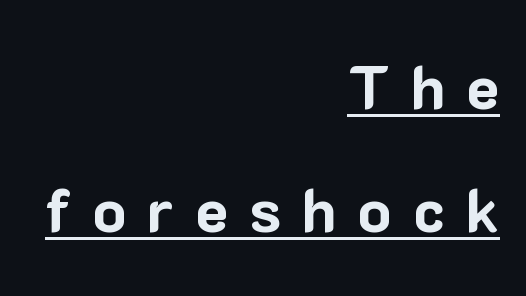
{"serif": "no", "italic": "no", "bold": "yes", "weight": "bold", "width": "normal", "stroke_contrast": "low", "x_height": "medium", "monospaced": "no", "underline": "yes", "align": "right", "line_spacing": "loose", "line_spacing_ratio": 2.02, "letter_spacing": "wide", "letter_spacing_em": 0.35, "glyph_px": 61}
